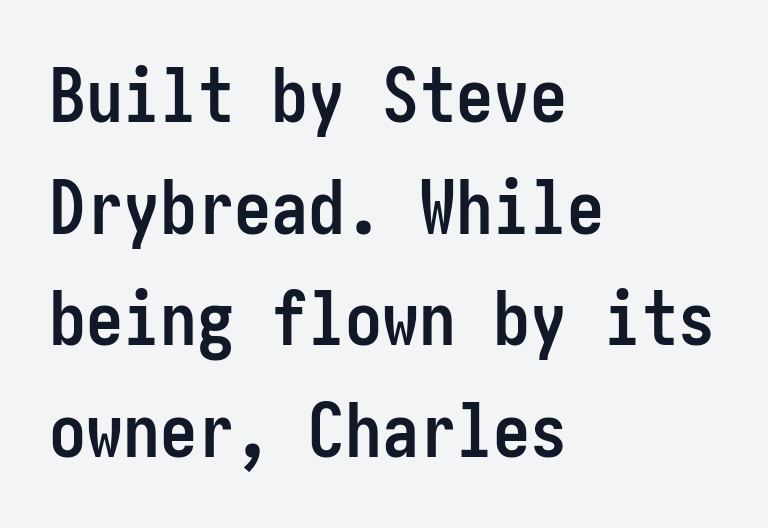
Q: Is the text bold? A: Yes.
Q: Is the text italic (slanted)? A: No, it is upright.
Q: Is the typeface a serif or a sans-serif typeface? A: Sans-serif.
Q: Is the text underlined? A: No.
Q: How is the paragraph aligned? A: Left-aligned.
Q: Is the spacing between letters normal or unusually wide? A: Normal.
Q: Is the spacing between lines tight, normal or loose? A: Normal.
Q: Width (condensed, normal, or wide)? A: Condensed.
Q: Stroke contrast? A: Low.
Q: x-height? A: Medium.
